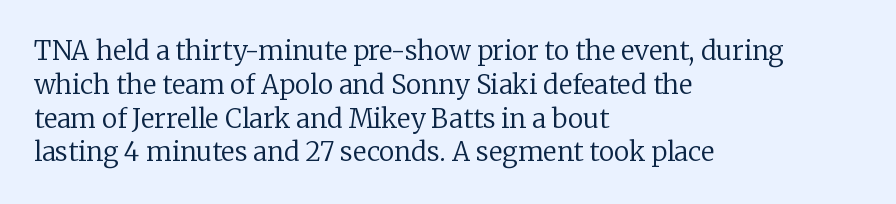
The image shows 26 px text type, upright; set left-aligned, normal line spacing (1.3x), normal letter spacing, not underlined.
